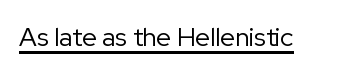
The image shows 26 px text type, upright; set normal letter spacing, underlined.
